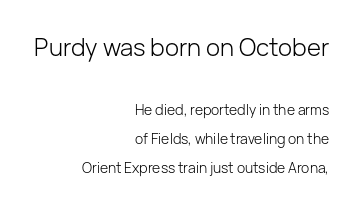
Q: Is the text bold? A: No.
Q: Is the text italic (slanted)? A: No, it is upright.
Q: Is the text underlined? A: No.
Q: How is the paragraph aligned? A: Right-aligned.
Q: Is the spacing between letters normal or unusually wide? A: Normal.
Q: Is the spacing between lines tight, normal or loose? A: Loose.
Q: Which block of text is set in a larger size, the first (top) or the second (bottom)? A: The first (top) one.
